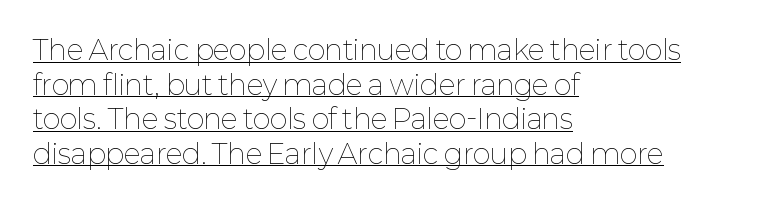
Q: Is the text bold? A: No.
Q: Is the text italic (slanted)? A: No, it is upright.
Q: Is the text underlined? A: Yes.
Q: How is the paragraph aligned? A: Left-aligned.
Q: Is the spacing between letters normal or unusually wide? A: Normal.
Q: Is the spacing between lines tight, normal or loose? A: Normal.
